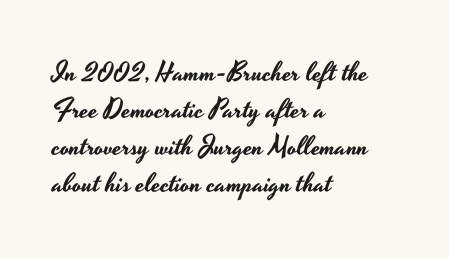
Q: Is the text italic (slanted)? A: Yes.
Q: Is the text underlined? A: No.
Q: How is the paragraph aligned? A: Left-aligned.
Q: Is the spacing between letters normal or unusually wide? A: Normal.
Q: Is the spacing between lines tight, normal or loose? A: Normal.
